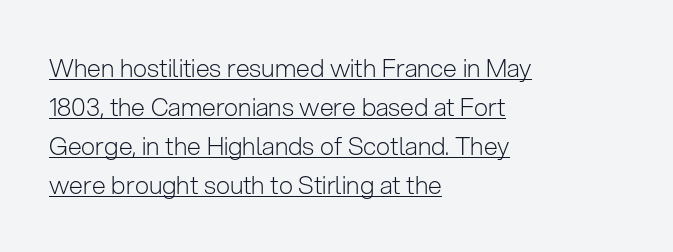
The image shows 25 px text type, upright; set left-aligned, normal line spacing (1.56x), normal letter spacing, underlined.
